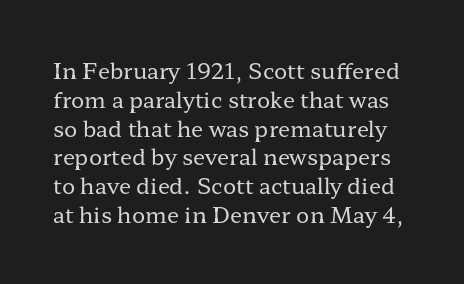
Nobody touched the tracking dial on this one. The face looks like a standard text weight, possibly lighter. Nobody drew a line under any word here. Reading down the column, the eye jumps a familiar distance to each next line. The letters stand upright; this is a roman face.
